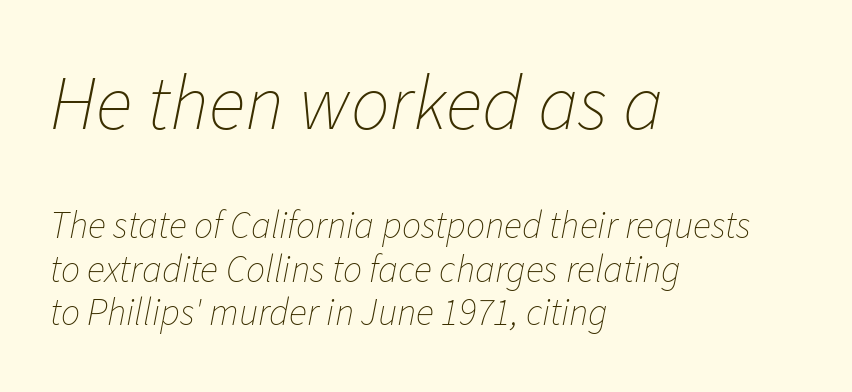
The image shows 77 px thin type, italic (leaning right); set left-aligned, tight line spacing (1.14x), normal letter spacing, not underlined; the first (top) block is 2.03x larger; low stroke contrast and a medium x-height.
